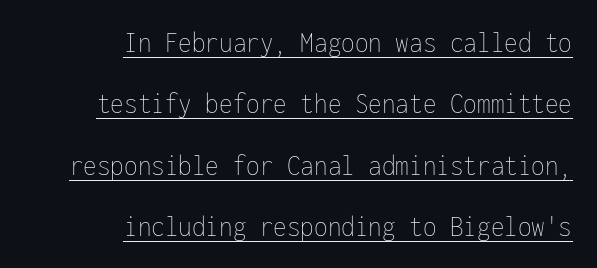
{"italic": "no", "bold": "no", "weight": "thin", "width": "condensed", "stroke_contrast": "low", "x_height": "medium", "monospaced": "yes", "underline": "yes", "align": "right", "line_spacing": "loose", "line_spacing_ratio": 1.98, "letter_spacing": "normal", "letter_spacing_em": 0.0, "glyph_px": 31}
